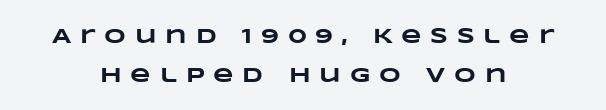
Check the space under the baseline: it is left empty. The face used here is rendered with a markedly widened letterfit. These lines stack symmetrically, like a column narrowing and widening about its center. The rendering uses a bold face; every stroke is thick and dark.
